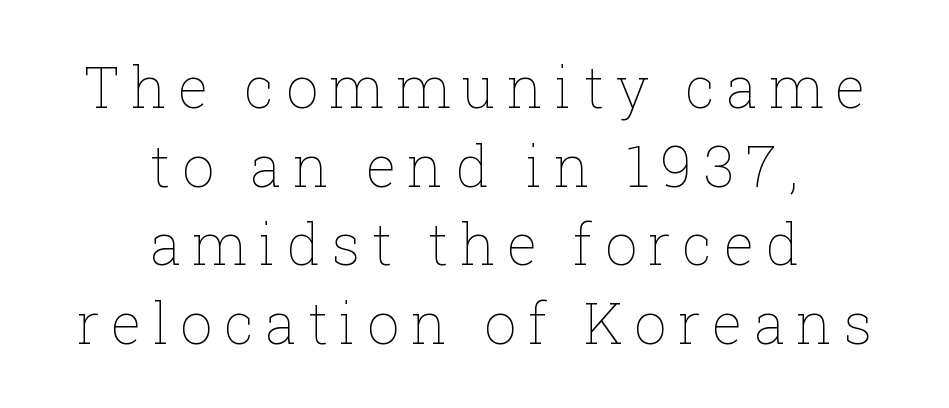
The image shows 57 px thin type, upright; set centered, normal line spacing (1.38x), unusually wide letter spacing (+0.2 em), not underlined; low stroke contrast and a medium x-height.
